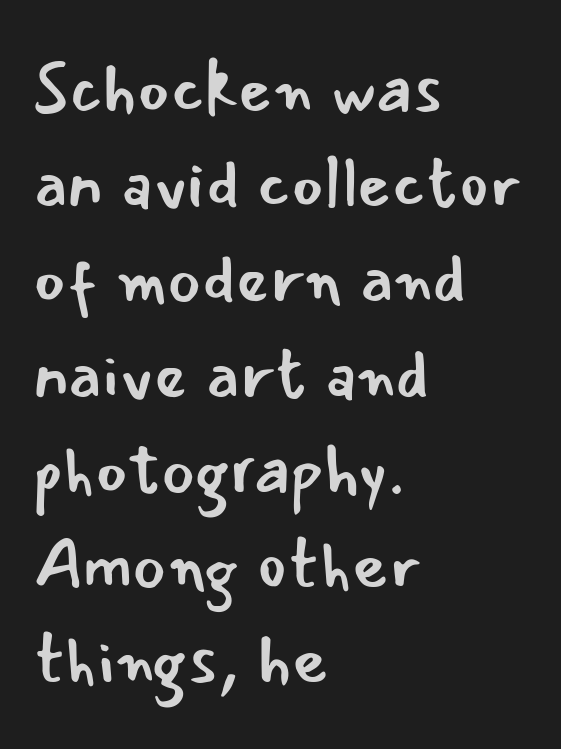
{"serif": "no", "italic": "no", "bold": "no", "weight": "regular", "width": "normal", "stroke_contrast": "low", "x_height": "small", "monospaced": "no", "underline": "no", "align": "left", "line_spacing": "normal", "line_spacing_ratio": 1.36, "letter_spacing": "normal", "letter_spacing_em": 0.0, "glyph_px": 70}
